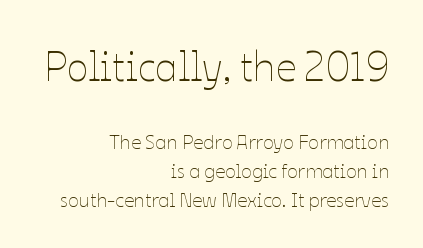
The passage shown has conventional tracking throughout. A typesetter would call this proportional, since set widths differ per character. Only glyphs here, with clear space below each row. Interline gaps are of average width in this sample.
